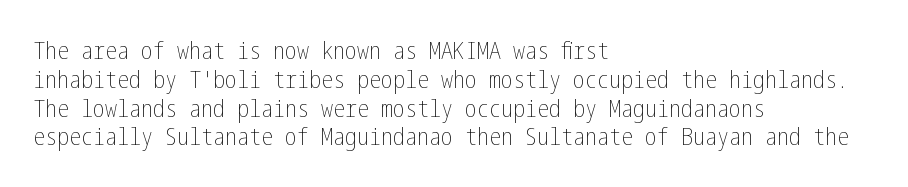
Horizontal alignment here is leftward, the default for most running prose. Is the stroke heavy? The answer is a plain regular-or-lighter. Posture: upright roman. The baseline area is clear. Between one letter and the next there's only the usual sliver of space.
